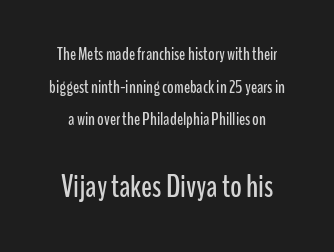
Q: Is the text italic (slanted)? A: No, it is upright.
Q: Is the typeface a serif or a sans-serif typeface? A: Sans-serif.
Q: Is the text underlined? A: No.
Q: How is the paragraph aligned? A: Centered.
Q: Is the spacing between letters normal or unusually wide? A: Normal.
Q: Which block of text is set in a larger size, the first (top) or the second (bottom)? A: The second (bottom) one.
Q: Width (condensed, normal, or wide)? A: Condensed.
Q: Stroke contrast? A: Low.
Q: x-height? A: Medium.
Q: Monospaced? A: No.
